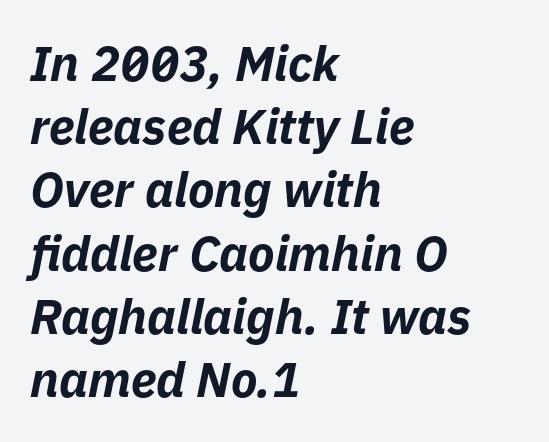
Q: Is the text bold? A: Yes.
Q: Is the text italic (slanted)? A: Yes, it leans right by about 11 degrees.
Q: Is the text underlined? A: No.
Q: How is the paragraph aligned? A: Left-aligned.
Q: Is the spacing between letters normal or unusually wide? A: Normal.
Q: Is the spacing between lines tight, normal or loose? A: Normal.
Q: Width (condensed, normal, or wide)? A: Normal.
Q: Stroke contrast? A: Low.
Q: x-height? A: Medium.
Q: Monospaced? A: No.
